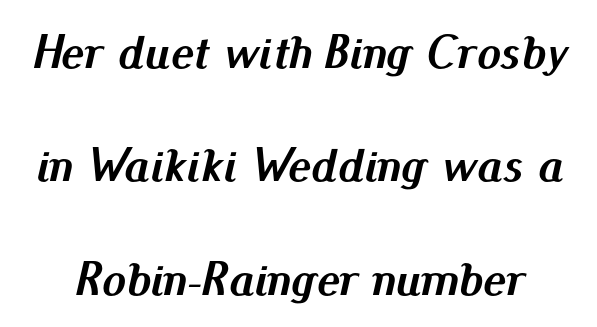
The image shows 48 px semibold type, italic (leaning right); set loose line spacing (2.36x), normal letter spacing, not underlined; medium stroke contrast and a small x-height.
